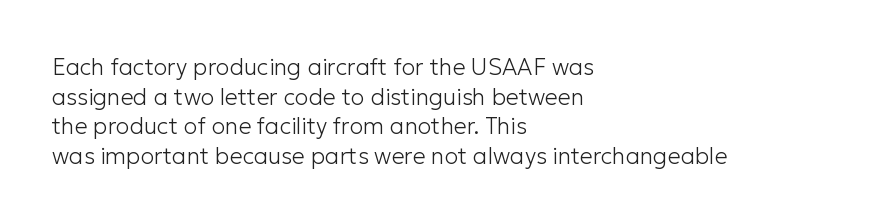
The lines sit at an ordinary, default distance from one another. The rag falls on the right side of this text block. The characters are drawn with everyday or finer stroke widths. Descender tails drop into unmarked territory.
